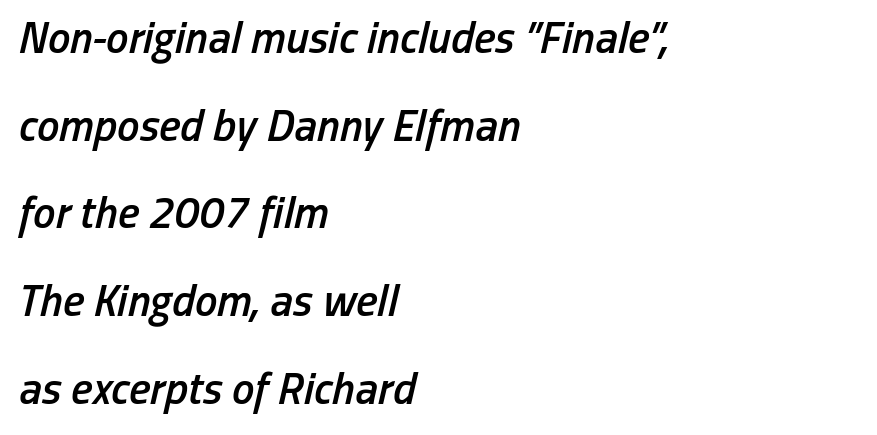
The image shows 45 px semibold, condensed type, italic (leaning right); set left-aligned, loose line spacing (1.95x), normal letter spacing, not underlined; low stroke contrast and a medium x-height.
